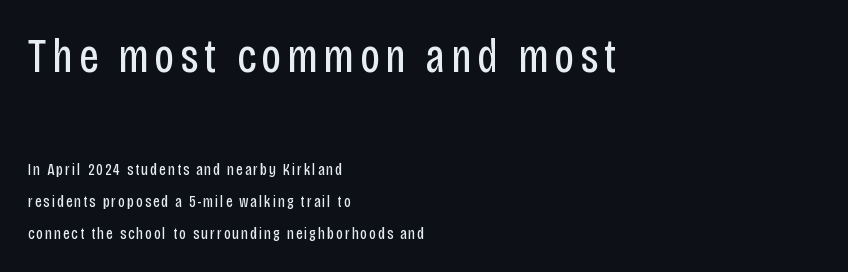
{"serif": "no", "italic": "no", "bold": "no", "weight": "regular", "width": "condensed", "stroke_contrast": "low", "x_height": "large", "monospaced": "no", "underline": "no", "align": "left", "line_spacing": "loose", "line_spacing_ratio": 2.0, "larger_block": "first", "size_ratio": 2.94, "glyph_px": 47}
